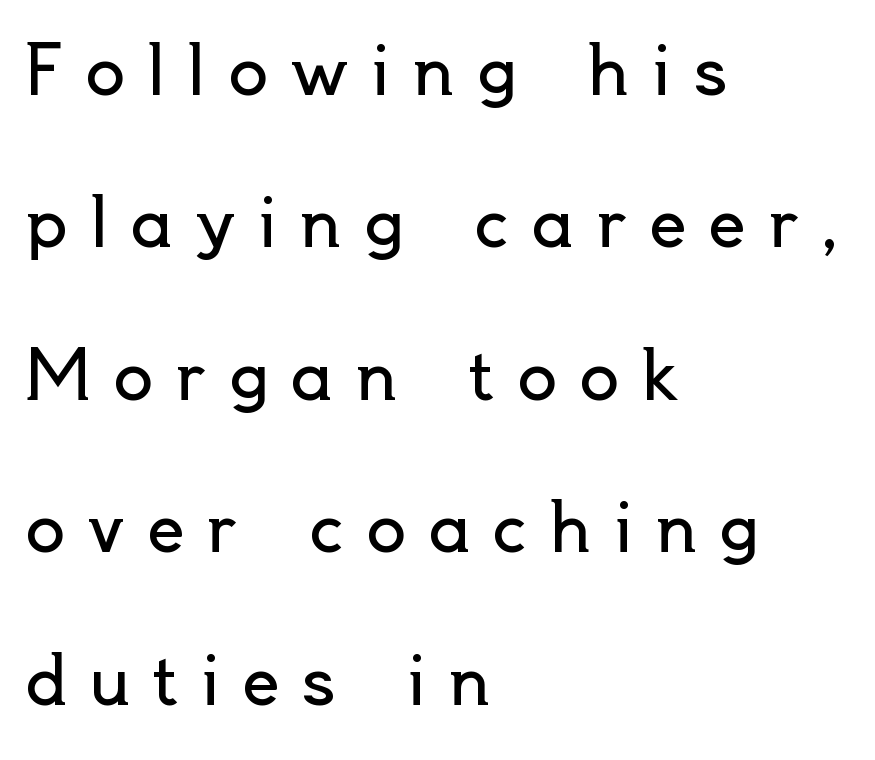
Look at the tracking — it's clearly loosened, letters drifting apart. Note the varied advance widths — an 'i' is clearly narrower than an 'm'. Every stem runs plumb, perpendicular to the baseline. The leading is generous, giving the passage an open texture. The passage shown is typeset with a sans-serif family.
